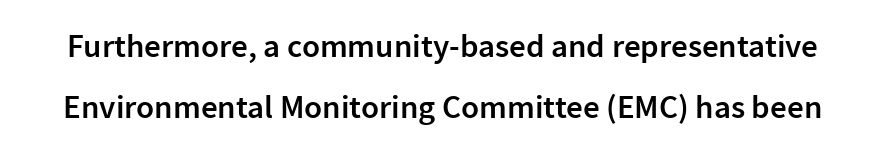
The face used here is proportionally spaced, like ordinary book or web type. Observe the absence of serifs on each vertical stroke in this sample. The rendering keeps characters at their native spacing. Just letters on the line, the space beneath them empty. When letters stand straight like this, we call the style roman or upright.
